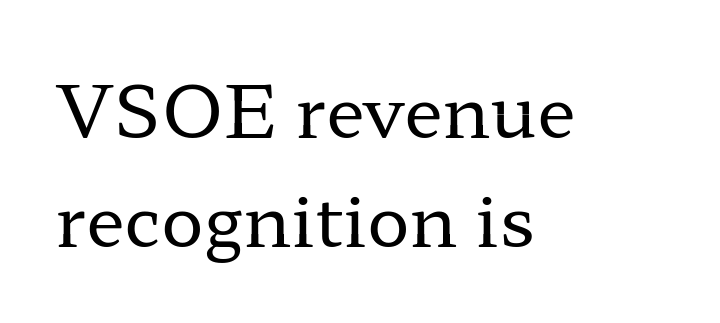
The zone under the glyphs is completely vacant. Each new line begins a customary step beneath the previous one. Spacing verdict: proportional, widths tailored to each character. The characters display serif detailing at their extremities. No chunkiness to these letters — they're not bold. Ordinary non-slanted type is in use.
